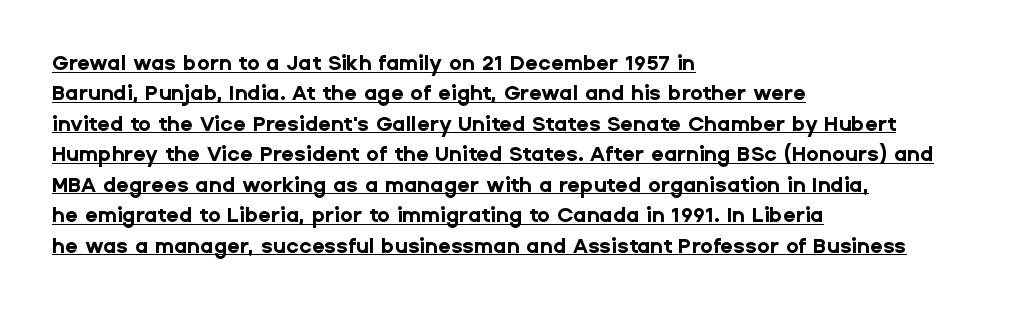
The image shows 21 px bold type, upright; set left-aligned, normal line spacing (1.45x), normal letter spacing, underlined.
